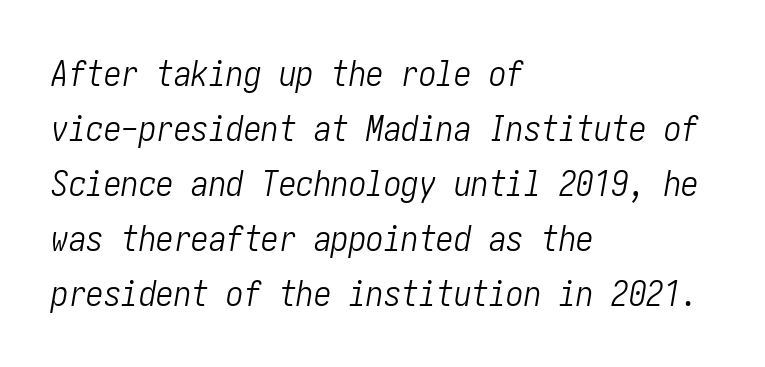
Glance below the letters and you will spot only blank space. Compared with a centered layout, this one pins lines to the left instead. Tracking value appears to be zero — textbook default spacing. The font is comparable to plain body text, perhaps lighter. Style check: oblique.
